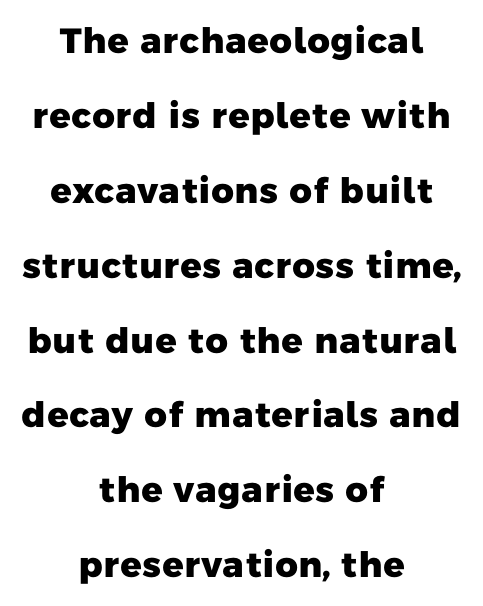
{"serif": "no", "bold": "yes", "weight": "heavy", "width": "normal", "stroke_contrast": "low", "x_height": "medium", "monospaced": "no", "underline": "no", "align": "center", "line_spacing": "loose", "line_spacing_ratio": 2.14, "letter_spacing": "normal", "letter_spacing_em": 0.0, "glyph_px": 35}
